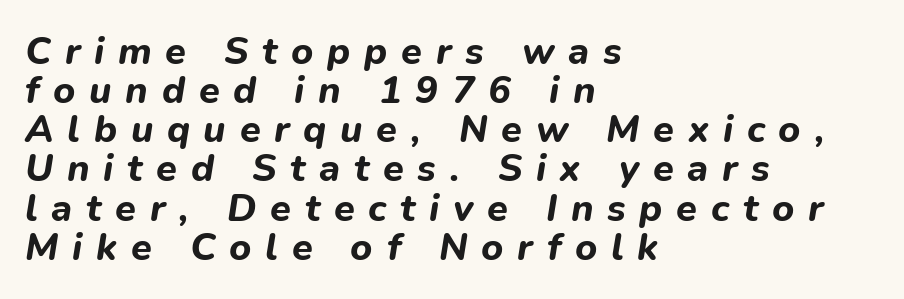
{"italic": "yes", "lean": "right", "slant_degrees": 9, "bold": "yes", "weight": "bold", "width": "normal", "stroke_contrast": "low", "x_height": "medium", "monospaced": "no", "underline": "no", "align": "left", "line_spacing": "tight", "line_spacing_ratio": 1.03, "letter_spacing": "wide", "letter_spacing_em": 0.36, "glyph_px": 38}
